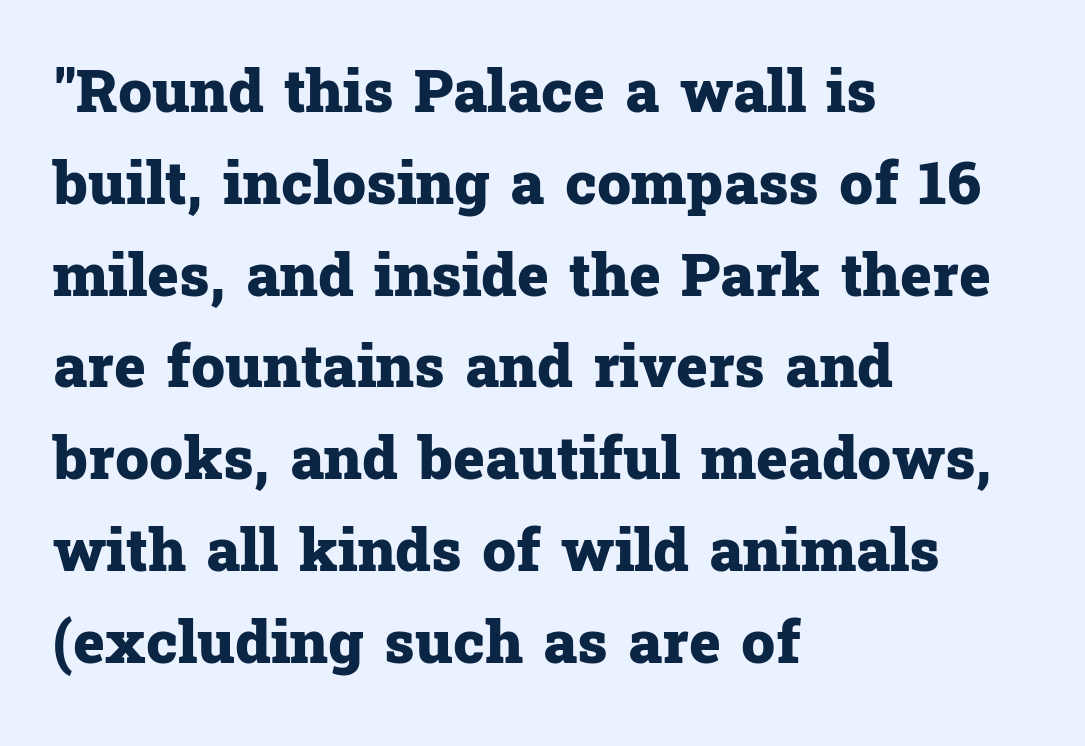
{"serif": "yes", "italic": "no", "bold": "yes", "weight": "heavy", "width": "normal", "stroke_contrast": "low", "x_height": "medium", "monospaced": "no", "underline": "no", "align": "left", "line_spacing": "normal", "line_spacing_ratio": 1.53, "letter_spacing": "normal", "letter_spacing_em": 0.0, "glyph_px": 60}
